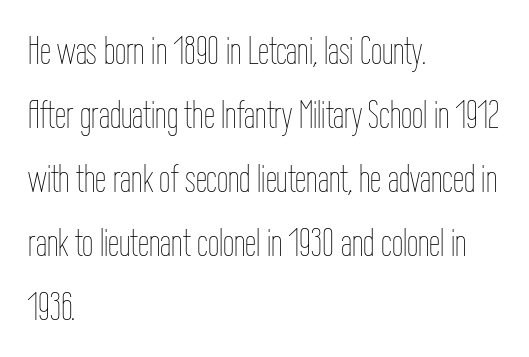
Q: Is the text bold? A: No.
Q: Is the text italic (slanted)? A: No, it is upright.
Q: Is the text underlined? A: No.
Q: How is the paragraph aligned? A: Left-aligned.
Q: Is the spacing between letters normal or unusually wide? A: Normal.
Q: Is the spacing between lines tight, normal or loose? A: Normal.
Q: Width (condensed, normal, or wide)? A: Condensed.
Q: Stroke contrast? A: Low.
Q: x-height? A: Medium.
Q: Monospaced? A: No.
